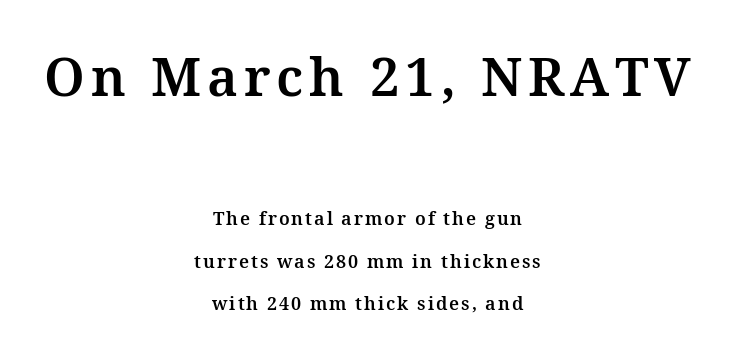
The image shows 53 px serif type, upright; set centered, loose line spacing (2.34x), not underlined; the first (top) block is 2.94x larger; medium stroke contrast and a medium x-height.
